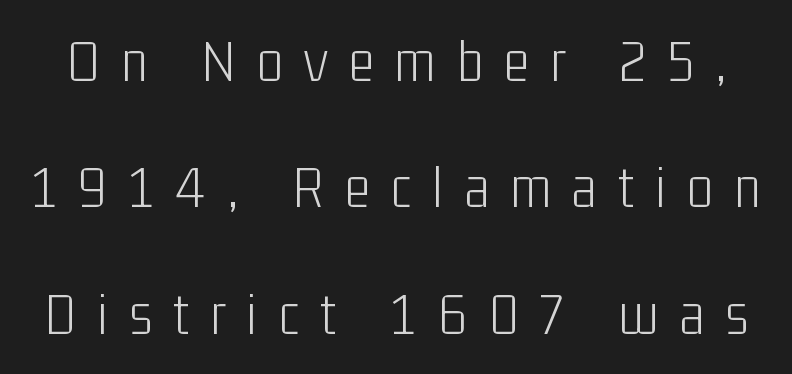
Q: Is the text bold? A: No.
Q: Is the text italic (slanted)? A: No, it is upright.
Q: Is the typeface a serif or a sans-serif typeface? A: Sans-serif.
Q: Is the text underlined? A: No.
Q: Is the spacing between letters normal or unusually wide? A: Unusually wide.
Q: Is the spacing between lines tight, normal or loose? A: Loose.
Q: Width (condensed, normal, or wide)? A: Condensed.
Q: Stroke contrast? A: Low.
Q: x-height? A: Medium.
Q: Monospaced? A: No.
